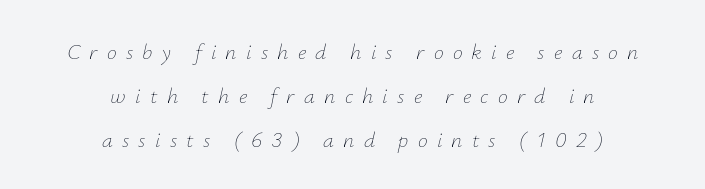
{"italic": "yes", "lean": "right", "slant_degrees": 12, "bold": "no", "underline": "no", "align": "center", "line_spacing": "loose", "line_spacing_ratio": 2.0, "letter_spacing": "wide", "letter_spacing_em": 0.42, "glyph_px": 22}
